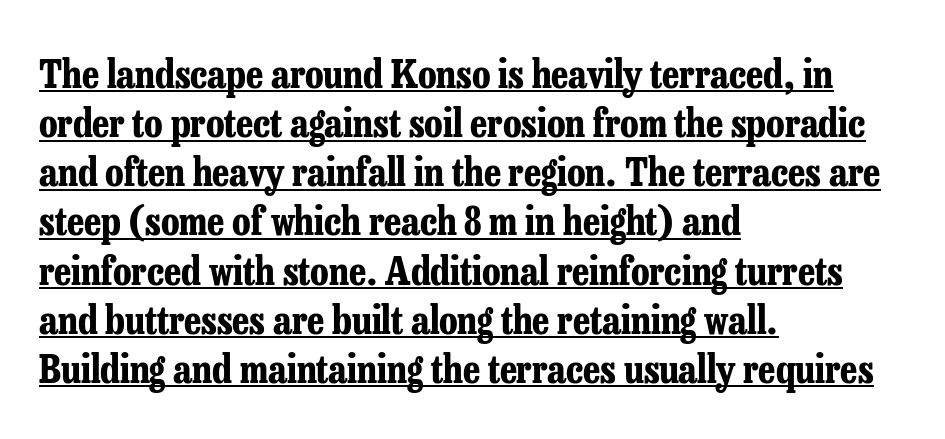
{"serif": "yes", "italic": "no", "bold": "yes", "weight": "bold", "width": "condensed", "stroke_contrast": "low", "x_height": "medium", "monospaced": "no", "underline": "yes", "align": "left", "line_spacing": "normal", "line_spacing_ratio": 1.26, "letter_spacing": "normal", "letter_spacing_em": 0.0, "glyph_px": 39}
